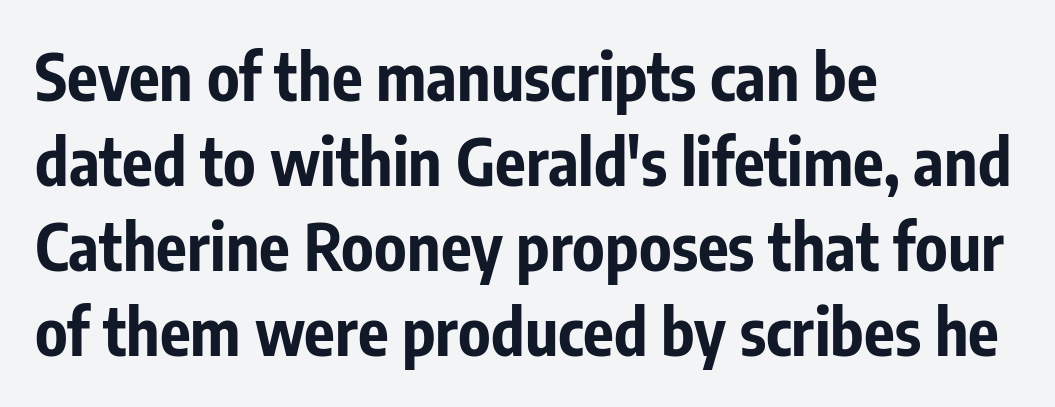
{"serif": "no", "italic": "no", "bold": "yes", "weight": "bold", "width": "condensed", "stroke_contrast": "low", "x_height": "medium", "monospaced": "no", "underline": "no", "align": "left", "line_spacing": "normal", "line_spacing_ratio": 1.33, "letter_spacing": "normal", "letter_spacing_em": 0.0, "glyph_px": 64}
